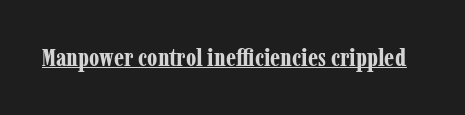
Q: Is the text bold? A: Yes.
Q: Is the text italic (slanted)? A: No, it is upright.
Q: Is the text underlined? A: Yes.
Q: Is the spacing between letters normal or unusually wide? A: Normal.
